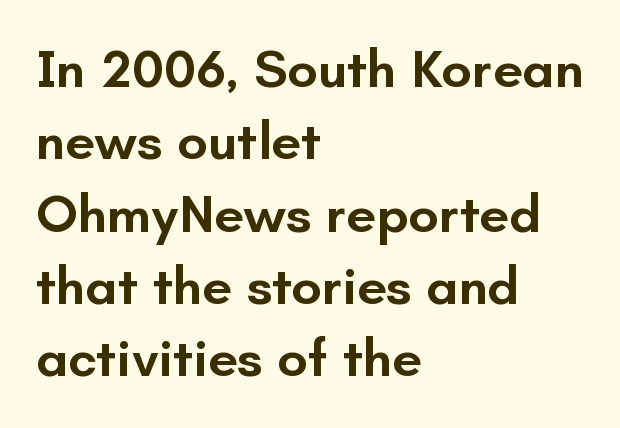
Q: Is the text bold? A: Semi-bold.
Q: Is the text italic (slanted)? A: No, it is upright.
Q: Is the typeface a serif or a sans-serif typeface? A: Sans-serif.
Q: Is the text underlined? A: No.
Q: How is the paragraph aligned? A: Left-aligned.
Q: Is the spacing between letters normal or unusually wide? A: Normal.
Q: Is the spacing between lines tight, normal or loose? A: Normal.
Q: Width (condensed, normal, or wide)? A: Normal.
Q: Stroke contrast? A: Low.
Q: x-height? A: Small.
Q: Monospaced? A: No.
